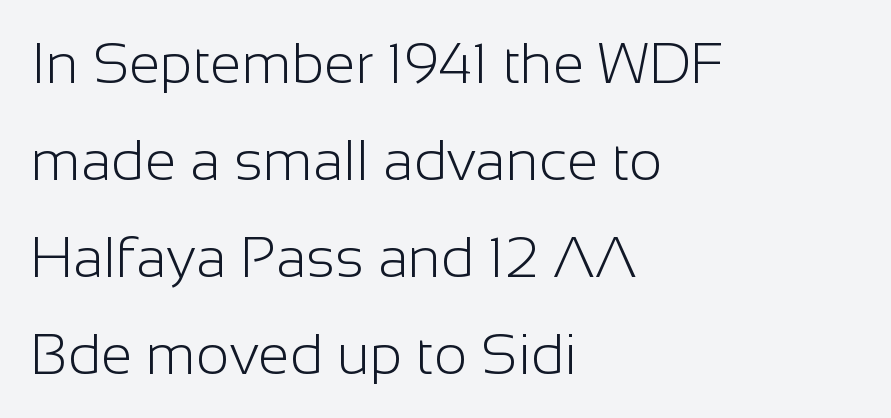
The image shows 57 px light sans-serif type, upright; set left-aligned, normal line spacing (1.7x), normal letter spacing, not underlined; low stroke contrast and a medium x-height.
